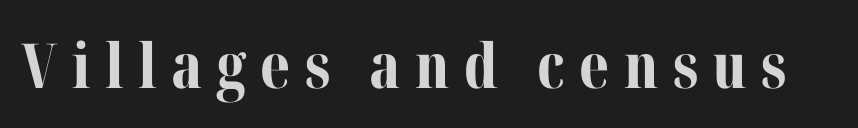
Pretty heavy lettering here — definitely bold. Observe the serifs anchoring each vertical stroke in this sample. There is plenty of visible air inserted between adjacent glyphs. This sample has the flowing, uneven cadence of proportional lettering. Rendered with straight, roman letterforms.
